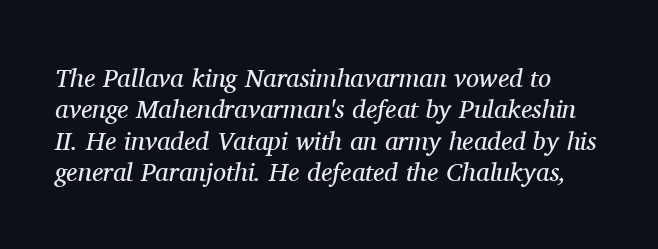
The image shows 26 px text type, italic (leaning right); set line spacing 1.21x, normal letter spacing, not underlined.
